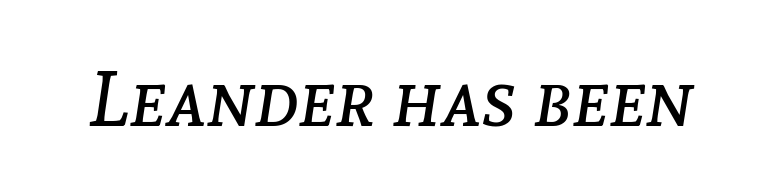
Spacing verdict: proportional, widths tailored to each character. The space beneath each line is pristine and unruled. No extra tracking has been applied to these lines. The passage shown is not bold in any degree. The font's italic variant was chosen for this text.
